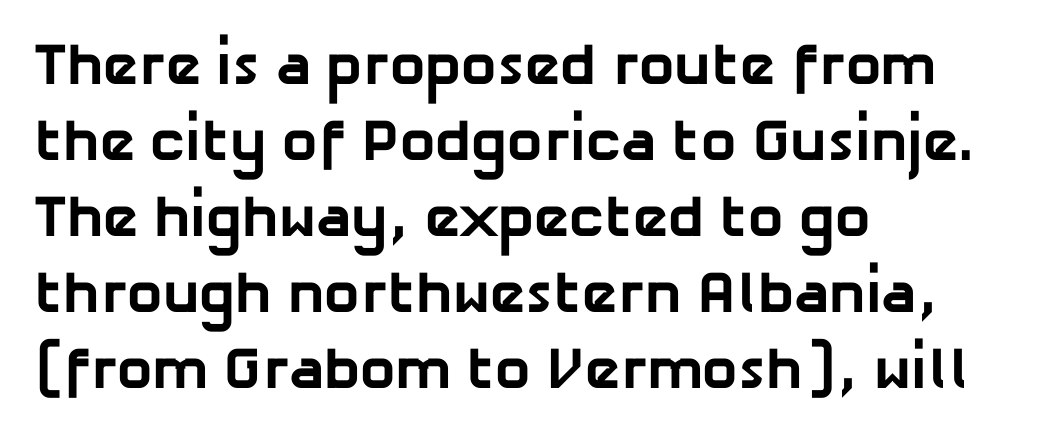
The image shows 59 px bold sans-serif type; set left-aligned, normal line spacing (1.29x), normal letter spacing, not underlined; low stroke contrast and a medium x-height.
